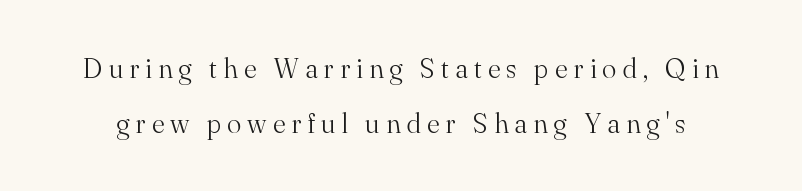
Q: Is the text bold? A: No.
Q: Is the text italic (slanted)? A: No, it is upright.
Q: Is the text underlined? A: No.
Q: Is the spacing between letters normal or unusually wide? A: Unusually wide.
Q: Is the spacing between lines tight, normal or loose? A: Loose.
